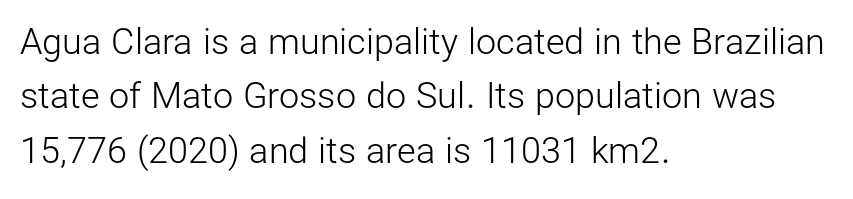
Q: Is the text bold? A: No.
Q: Is the text italic (slanted)? A: No, it is upright.
Q: Is the typeface a serif or a sans-serif typeface? A: Sans-serif.
Q: Is the text underlined? A: No.
Q: How is the paragraph aligned? A: Left-aligned.
Q: Is the spacing between letters normal or unusually wide? A: Normal.
Q: Is the spacing between lines tight, normal or loose? A: Normal.
Q: Width (condensed, normal, or wide)? A: Normal.
Q: Stroke contrast? A: Low.
Q: x-height? A: Medium.
Q: Monospaced? A: No.
